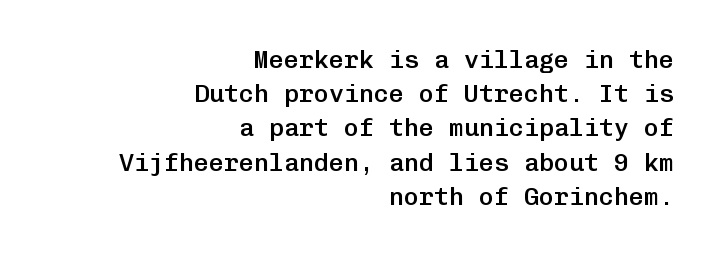
Honestly, the letter spacing is just normal — you wouldn't notice it. Each row of text sits above clean, open space. A bit beefed up — I'd call it semibold rather than bold. Line ends are locked; line starts wander. Italic: no, the glyphs are upright roman. One glance says typical: line gaps are just what's usual.
